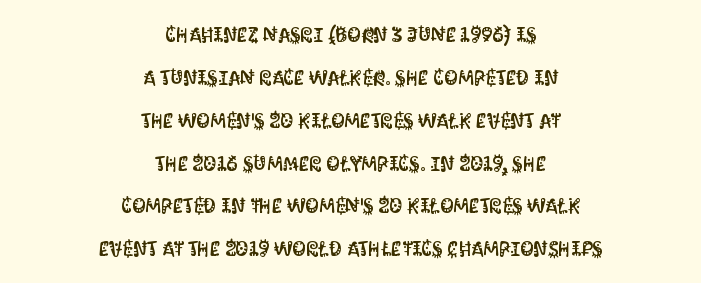
The image shows 21 px text type, upright; set centered, loose line spacing (2.04x), normal letter spacing, not underlined.
